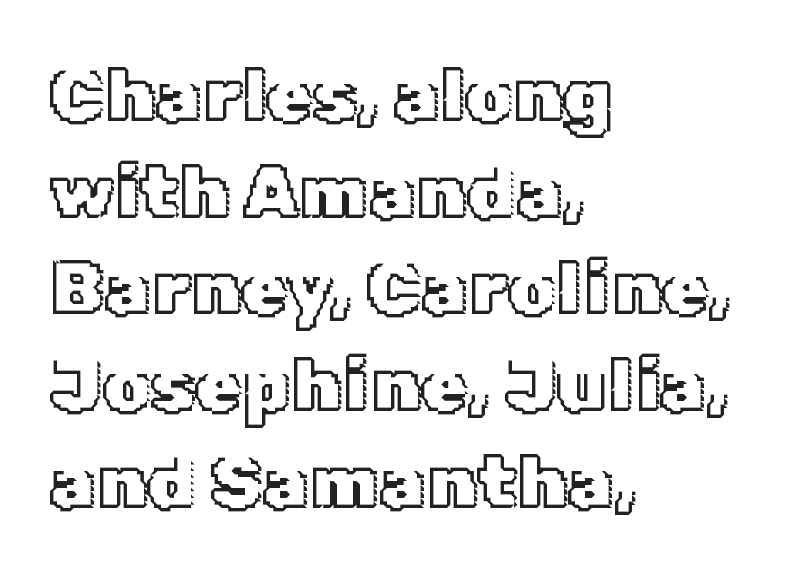
Notice how the stems are strictly vertical — no italics here. Proportional: the letters do not fall into vertical columns. The face used here is rendered with its standard letterfit. These lines sit exactly where default settings would place them.
